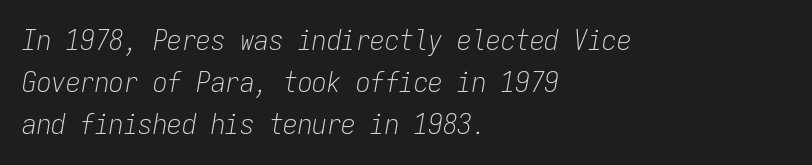
Q: Is the text bold? A: No.
Q: Is the text italic (slanted)? A: Yes, it leans right by about 9 degrees.
Q: Is the text underlined? A: No.
Q: How is the paragraph aligned? A: Left-aligned.
Q: Is the spacing between letters normal or unusually wide? A: Normal.
Q: Is the spacing between lines tight, normal or loose? A: Normal.
Q: Width (condensed, normal, or wide)? A: Condensed.
Q: Stroke contrast? A: Low.
Q: x-height? A: Medium.
Q: Monospaced? A: Yes.
